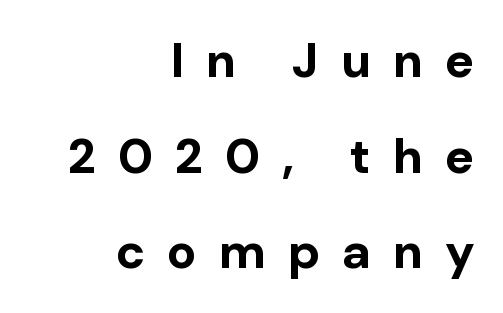
{"serif": "no", "italic": "no", "bold": "yes", "weight": "bold", "width": "normal", "stroke_contrast": "low", "x_height": "medium", "monospaced": "no", "underline": "no", "align": "right", "line_spacing": "loose", "line_spacing_ratio": 1.95, "letter_spacing": "wide", "letter_spacing_em": 0.45, "glyph_px": 49}
